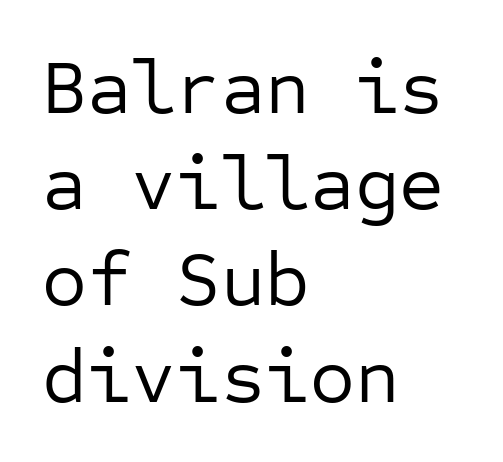
If you drew a ruler down the left edge, every line would touch it. The designer went with a sans here, leaving each stem footless. Regarding leading, the lines here are spaced in the standard way. Is this a heavy cut? Hardly; it is regular or lighter.
